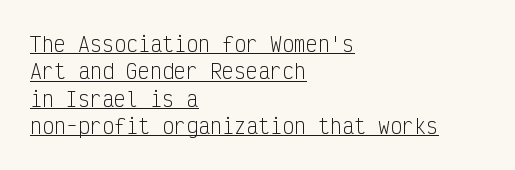
{"italic": "no", "bold": "no", "underline": "yes", "align": "left", "line_spacing": "normal", "line_spacing_ratio": 1.37, "letter_spacing": "normal", "letter_spacing_em": 0.0, "glyph_px": 20}
